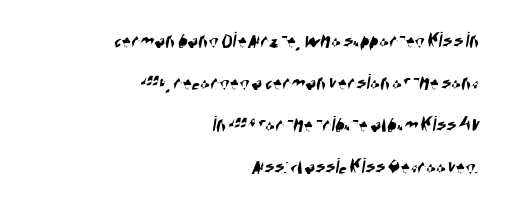
Q: Is the text underlined? A: No.
Q: How is the paragraph aligned? A: Right-aligned.
Q: Is the spacing between letters normal or unusually wide? A: Normal.
